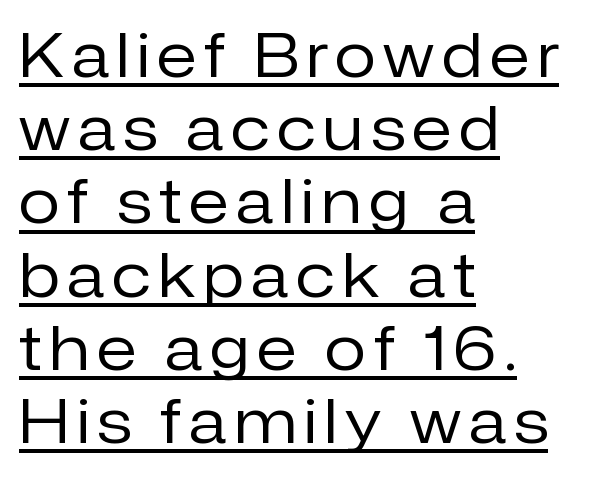
The image shows 60 px regular-weight sans-serif type, upright; set left-aligned, line spacing 1.22x, underlined; low stroke contrast and a medium x-height.
